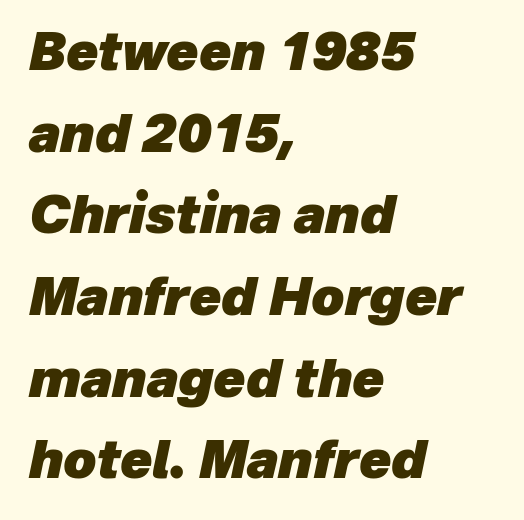
{"italic": "yes", "lean": "right", "slant_degrees": 12, "bold": "yes", "weight": "heavy", "width": "normal", "stroke_contrast": "low", "x_height": "medium", "monospaced": "no", "underline": "no", "align": "left", "line_spacing": "normal", "line_spacing_ratio": 1.57, "letter_spacing": "normal", "letter_spacing_em": 0.0, "glyph_px": 52}
